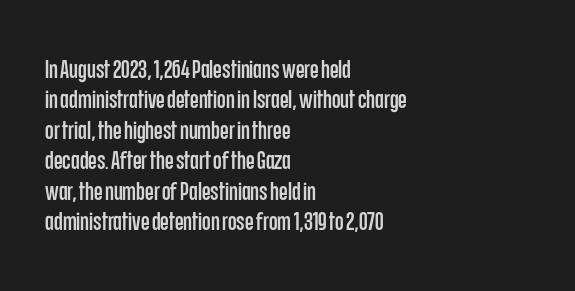
The typography opts for an upright posture over an oblique one. The letterforms sit shoulder to shoulder at normal distance. Compared with a centered layout, this one pins lines to the left instead. Descenders are the only things crossing below the line.
